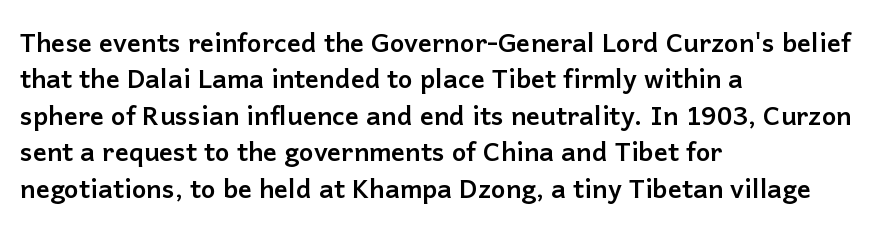
{"italic": "no", "bold": "yes", "underline": "no", "align": "left", "line_spacing": "normal", "line_spacing_ratio": 1.4, "letter_spacing": "normal", "letter_spacing_em": 0.0, "glyph_px": 26}
